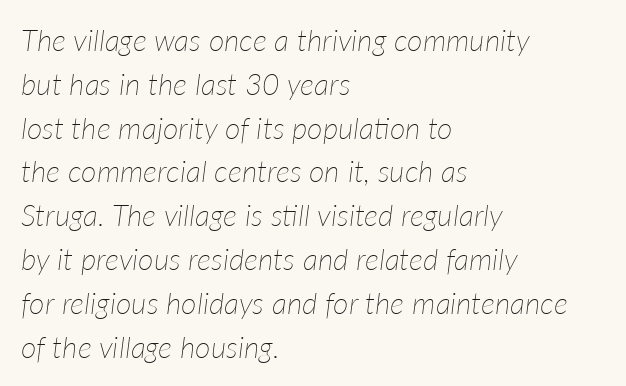
The image shows 30 px thin type, italic (leaning right); set left-aligned, normal line spacing (1.46x), normal letter spacing, not underlined; low stroke contrast and a medium x-height.
